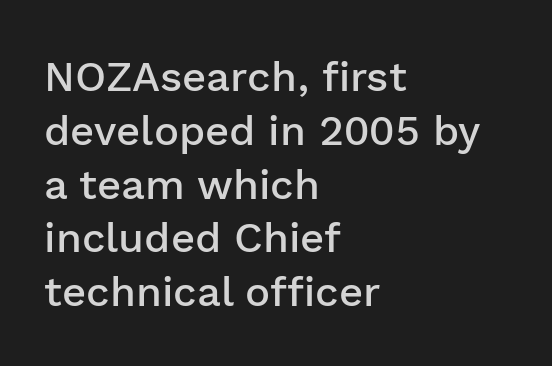
The image shows 42 px semibold sans-serif type, upright; set left-aligned, normal line spacing (1.28x), normal letter spacing, not underlined; low stroke contrast and a medium x-height.
